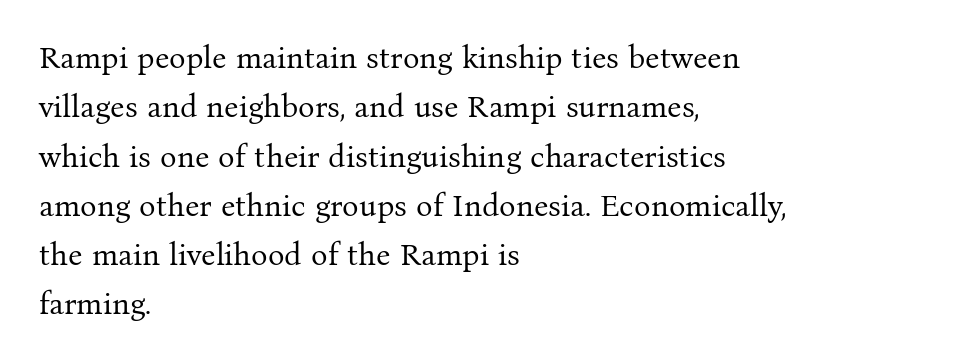
The image shows 31 px regular-weight serif type, upright; set left-aligned, normal line spacing (1.59x), normal letter spacing, not underlined; medium stroke contrast and a medium x-height.
